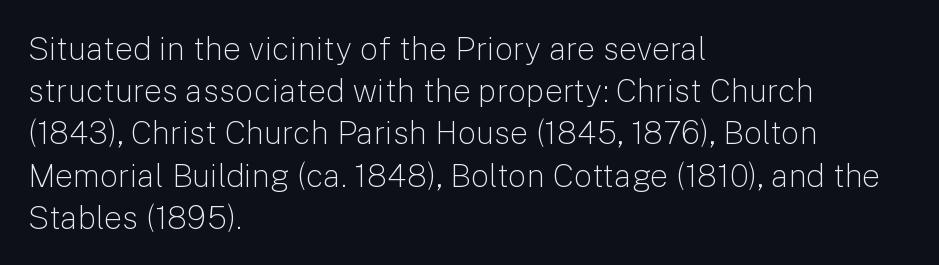
{"serif": "no", "italic": "no", "bold": "no", "weight": "light", "width": "normal", "stroke_contrast": "low", "x_height": "medium", "monospaced": "no", "underline": "no", "align": "left", "line_spacing": "normal", "line_spacing_ratio": 1.32, "letter_spacing": "normal", "letter_spacing_em": 0.0, "glyph_px": 32}
